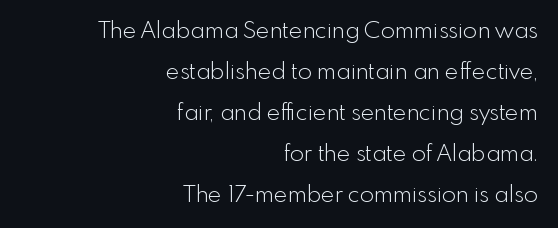
Q: Is the text bold? A: No.
Q: Is the text italic (slanted)? A: No, it is upright.
Q: Is the text underlined? A: No.
Q: How is the paragraph aligned? A: Right-aligned.
Q: Is the spacing between letters normal or unusually wide? A: Normal.
